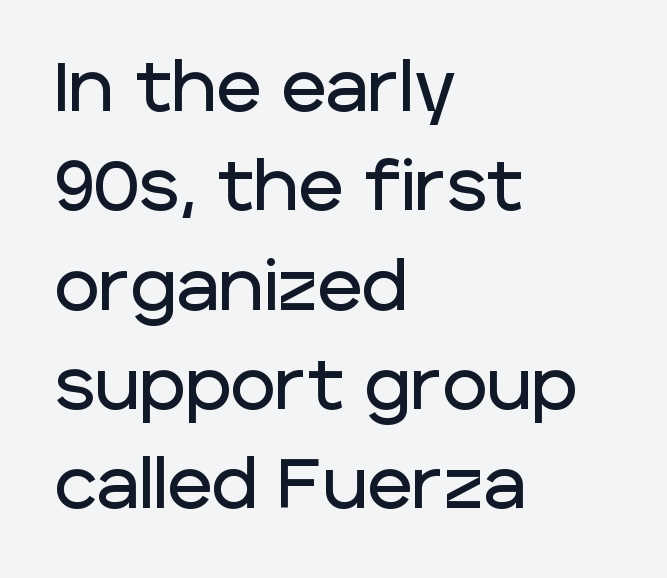
Spacing verdict: proportional, widths tailored to each character. Just letters on the line, the space beneath them empty. Characters remain perfectly vertical along every line. This sample uses a sans-serif face.
